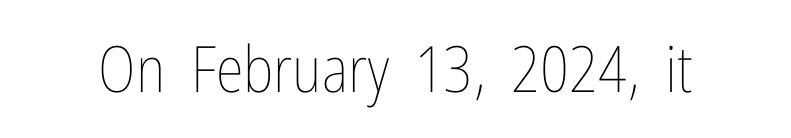
Q: Is the text bold? A: No.
Q: Is the text italic (slanted)? A: No, it is upright.
Q: Is the text underlined? A: No.
Q: Is the spacing between letters normal or unusually wide? A: Normal.
Q: Width (condensed, normal, or wide)? A: Condensed.
Q: Stroke contrast? A: Low.
Q: x-height? A: Medium.
Q: Monospaced? A: No.
